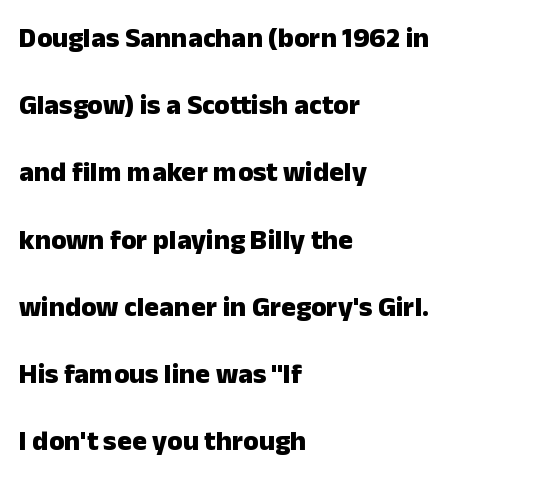
Q: Is the text bold? A: Yes.
Q: Is the text italic (slanted)? A: No, it is upright.
Q: Is the typeface a serif or a sans-serif typeface? A: Sans-serif.
Q: Is the text underlined? A: No.
Q: How is the paragraph aligned? A: Left-aligned.
Q: Is the spacing between letters normal or unusually wide? A: Normal.
Q: Is the spacing between lines tight, normal or loose? A: Loose.
Q: Width (condensed, normal, or wide)? A: Normal.
Q: Stroke contrast? A: Low.
Q: x-height? A: Medium.
Q: Monospaced? A: No.
